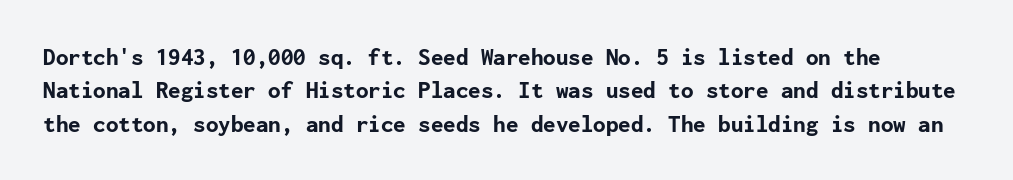
These lines carry a lot of weight — the face is fully bold. Lines of text with bare space underneath. Does the lettering tilt? It doesn't — this is upright. The rendering uses a moderate line-height, typical for paragraphs. Characters follow at the spacing the type designer built in.
